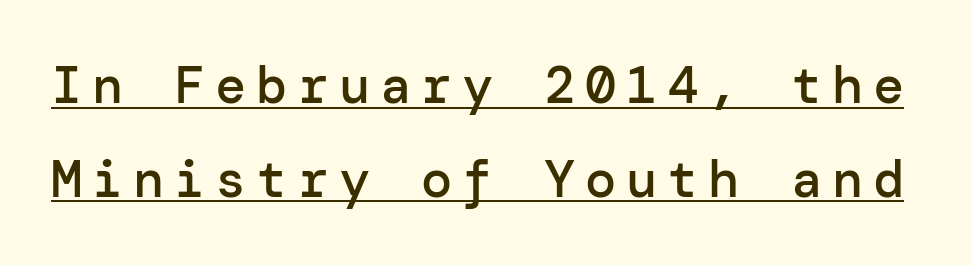
The rendering shows plain stroke endings on the letterforms — a sans-serif design. Underlined type. The specimen reads as upright at a glance. A fair bit of extra ink — the face is semibold, not bold.
